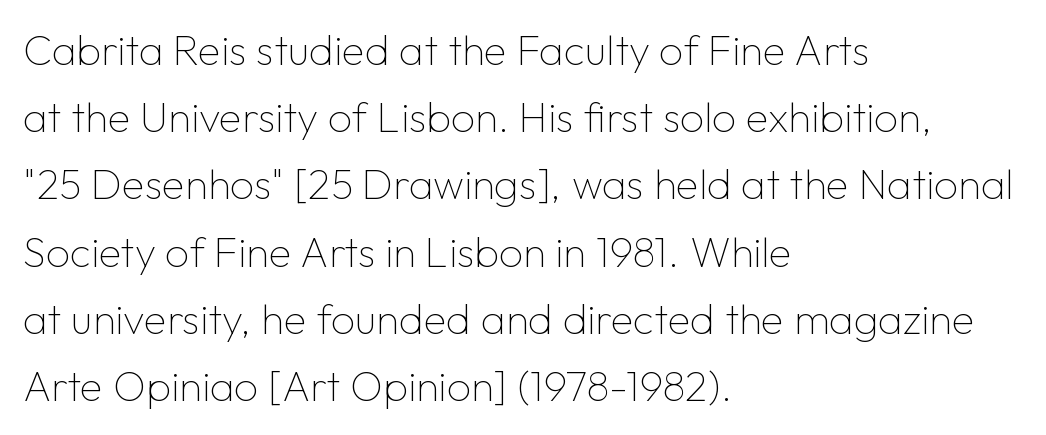
The image shows 42 px thin sans-serif type, upright; set left-aligned, normal line spacing (1.6x), normal letter spacing, not underlined; low stroke contrast and a medium x-height.
